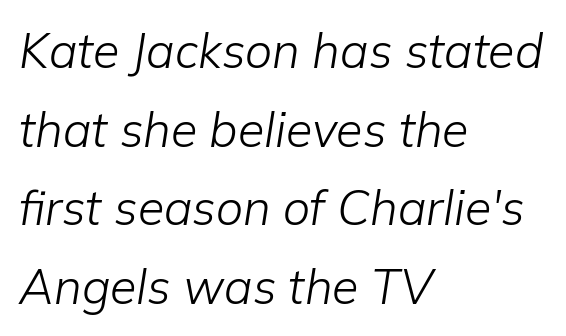
{"italic": "yes", "lean": "right", "slant_degrees": 9, "bold": "no", "weight": "light", "width": "normal", "stroke_contrast": "low", "x_height": "medium", "monospaced": "no", "underline": "no", "align": "left", "line_spacing": "normal", "line_spacing_ratio": 1.64, "letter_spacing": "normal", "letter_spacing_em": 0.0, "glyph_px": 48}
